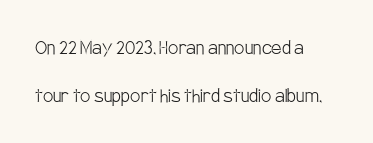
Q: Is the text bold? A: No.
Q: Is the text italic (slanted)? A: No, it is upright.
Q: Is the text underlined? A: No.
Q: How is the paragraph aligned? A: Left-aligned.
Q: Is the spacing between letters normal or unusually wide? A: Normal.
Q: Is the spacing between lines tight, normal or loose? A: Loose.
